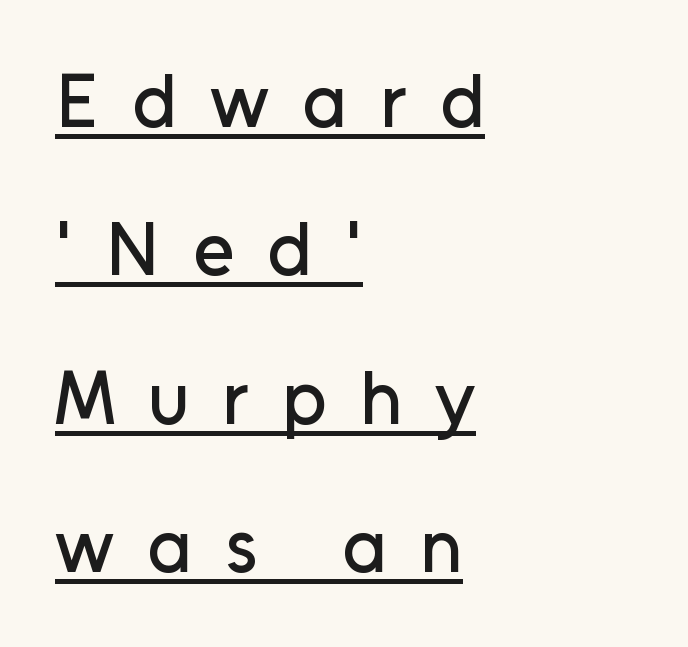
{"serif": "no", "italic": "no", "width": "normal", "stroke_contrast": "low", "x_height": "medium", "monospaced": "no", "underline": "yes", "align": "left", "line_spacing": "loose", "line_spacing_ratio": 1.98, "letter_spacing": "wide", "letter_spacing_em": 0.44, "glyph_px": 75}
